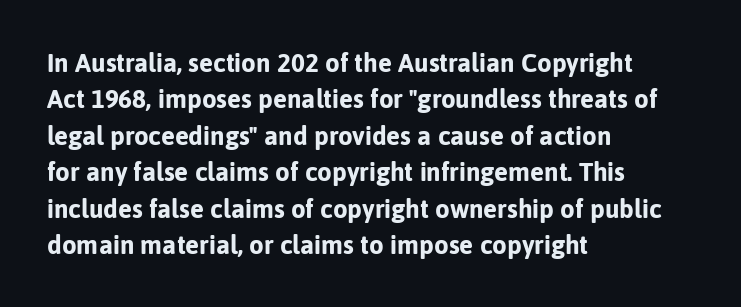
The image shows 26 px bold type, upright; set left-aligned, normal line spacing (1.4x), normal letter spacing, not underlined.
